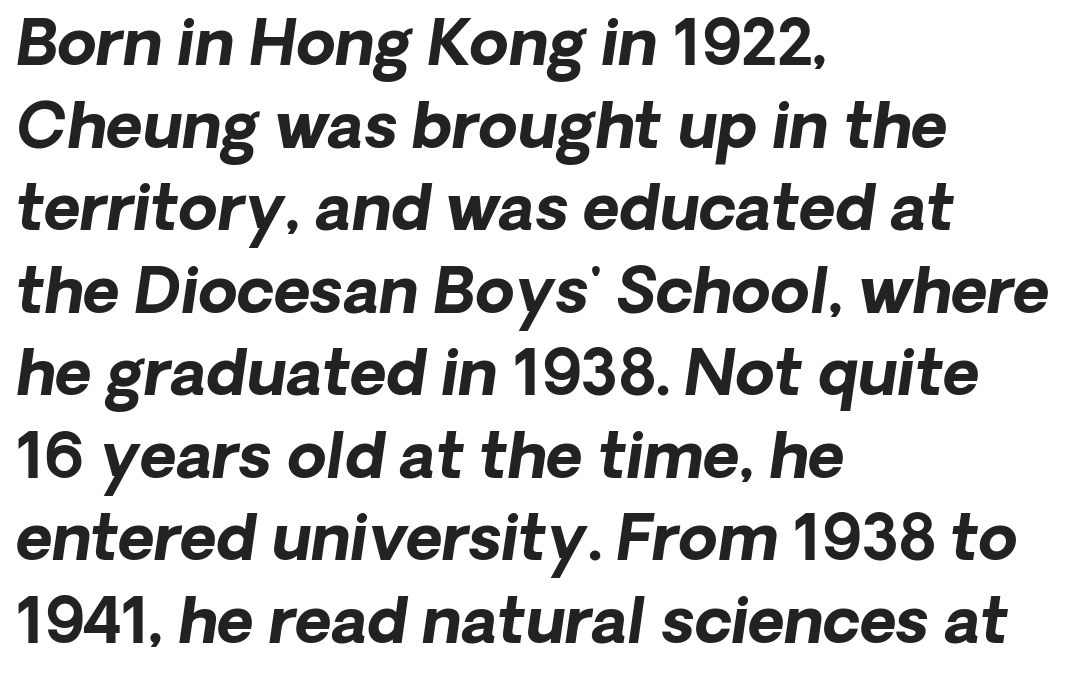
{"italic": "yes", "lean": "right", "slant_degrees": 8, "bold": "yes", "weight": "bold", "width": "normal", "stroke_contrast": "low", "x_height": "medium", "monospaced": "no", "underline": "no", "align": "left", "line_spacing": "normal", "line_spacing_ratio": 1.31, "letter_spacing": "normal", "letter_spacing_em": 0.0, "glyph_px": 63}
